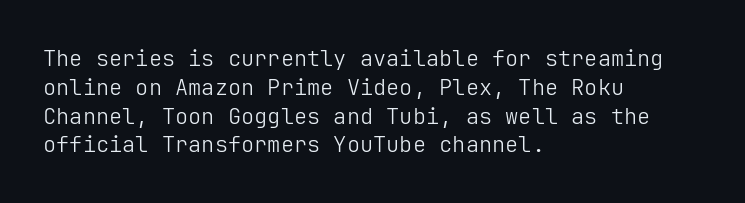
Q: Is the text bold? A: No.
Q: Is the text italic (slanted)? A: No, it is upright.
Q: Is the text underlined? A: No.
Q: How is the paragraph aligned? A: Left-aligned.
Q: Is the spacing between letters normal or unusually wide? A: Normal.
Q: Is the spacing between lines tight, normal or loose? A: Normal.
